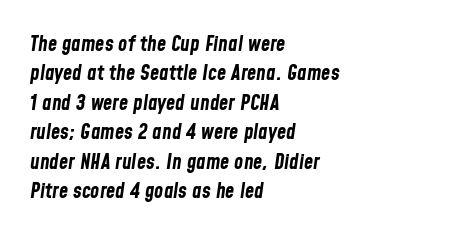
Q: Is the text bold? A: Yes.
Q: Is the text italic (slanted)? A: Yes, it leans right by about 8 degrees.
Q: Is the text underlined? A: No.
Q: How is the paragraph aligned? A: Left-aligned.
Q: Is the spacing between letters normal or unusually wide? A: Normal.
Q: Is the spacing between lines tight, normal or loose? A: Normal.
